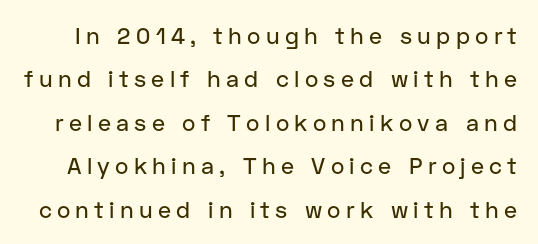
The image shows 23 px text type, upright; set line spacing 1.89x, unusually wide letter spacing (+0.23 em), not underlined.
